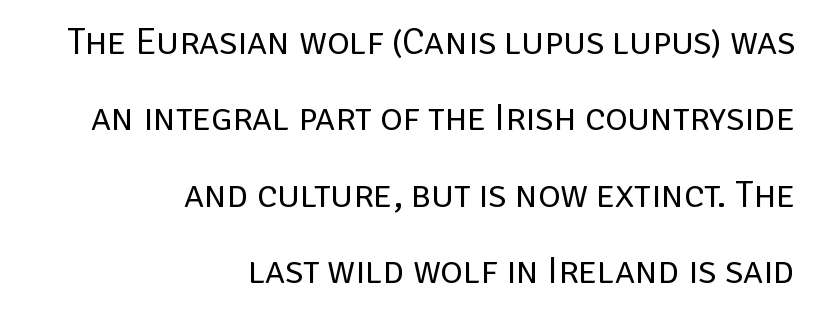
{"serif": "no", "italic": "no", "bold": "no", "weight": "regular", "width": "normal", "stroke_contrast": "low", "x_height": "large", "monospaced": "no", "underline": "no", "align": "right", "line_spacing": "loose", "line_spacing_ratio": 2.01, "letter_spacing": "normal", "letter_spacing_em": 0.0, "glyph_px": 38}
